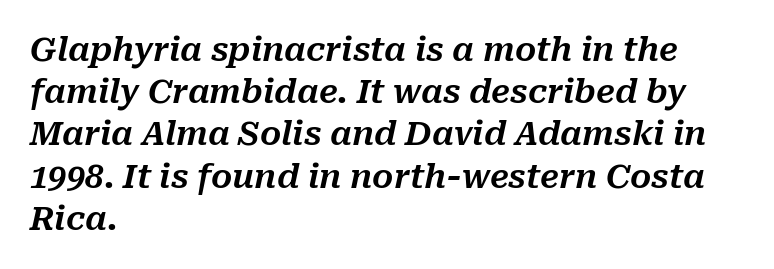
Q: Is the text italic (slanted)? A: Yes, it leans right by about 10 degrees.
Q: Is the text underlined? A: No.
Q: How is the paragraph aligned? A: Left-aligned.
Q: Is the spacing between letters normal or unusually wide? A: Normal.
Q: Is the spacing between lines tight, normal or loose? A: Normal.
Q: Width (condensed, normal, or wide)? A: Normal.
Q: Stroke contrast? A: Medium.
Q: x-height? A: Medium.
Q: Monospaced? A: No.
